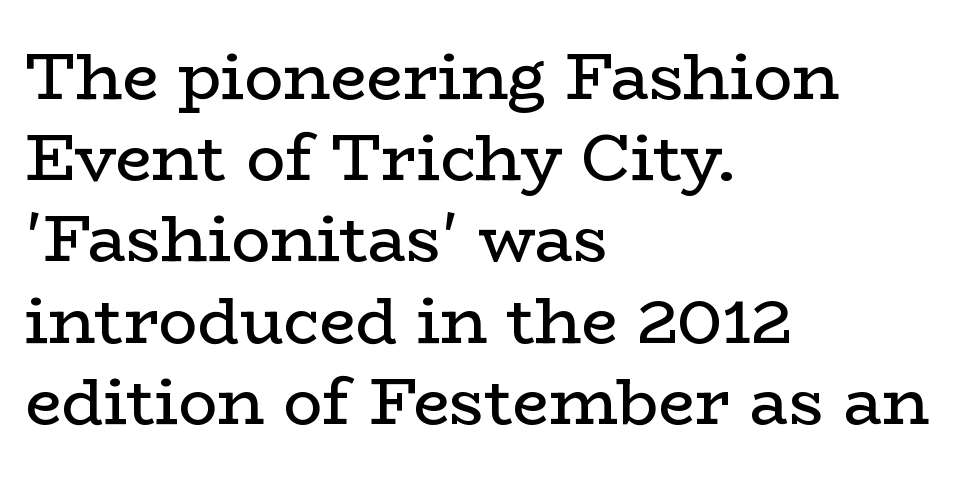
{"serif": "yes", "italic": "no", "bold": "no", "weight": "regular", "width": "wide", "stroke_contrast": "low", "x_height": "medium", "monospaced": "no", "underline": "no", "align": "left", "line_spacing": "normal", "line_spacing_ratio": 1.25, "letter_spacing": "normal", "letter_spacing_em": 0.0, "glyph_px": 65}
